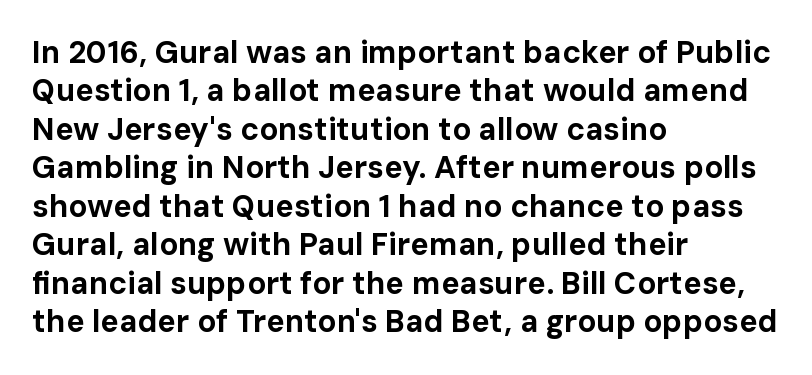
{"serif": "no", "italic": "no", "bold": "yes", "weight": "bold", "width": "normal", "stroke_contrast": "low", "x_height": "medium", "monospaced": "no", "underline": "no", "align": "left", "line_spacing_ratio": 1.24, "letter_spacing": "normal", "letter_spacing_em": 0.0, "glyph_px": 31}
